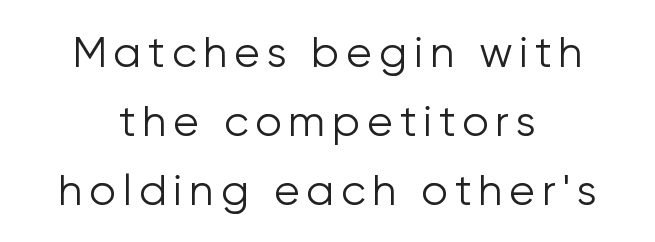
The image shows 43 px light sans-serif type, upright; set centered, normal line spacing (1.61x), not underlined; low stroke contrast and a medium x-height.
